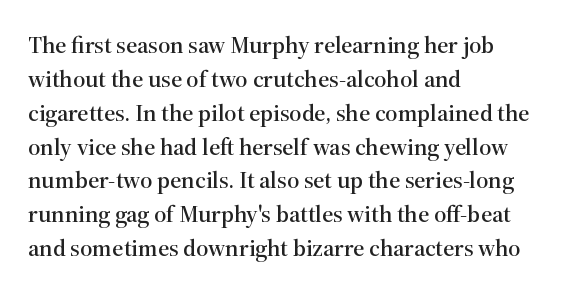
The image shows 24 px text type, upright; set left-aligned, normal line spacing (1.41x), normal letter spacing, not underlined.
